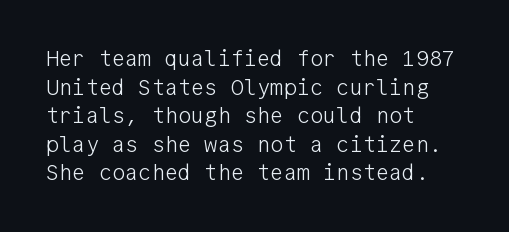
The image shows 22 px text type, upright; set left-aligned, normal line spacing (1.3x), normal letter spacing, not underlined.
